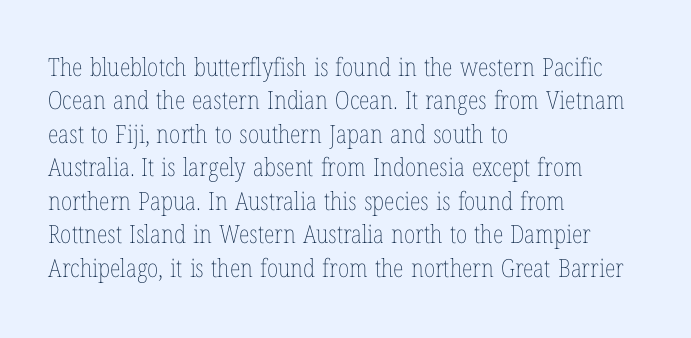
The image shows 25 px text type, upright; set left-aligned, normal line spacing (1.34x), normal letter spacing, not underlined.
